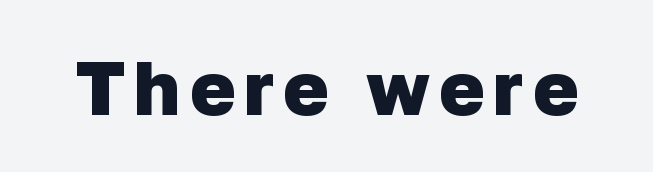
Q: Is the text bold? A: Yes.
Q: Is the typeface a serif or a sans-serif typeface? A: Sans-serif.
Q: Is the text underlined? A: No.
Q: Width (condensed, normal, or wide)? A: Normal.
Q: Stroke contrast? A: Low.
Q: x-height? A: Medium.
Q: Monospaced? A: No.
